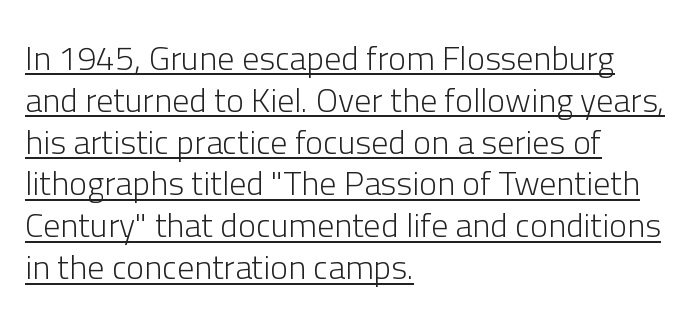
The setting favours the left margin, as ordinary paragraphs usually do. Stroke terminals: plain, sans-serif. The letterforms sit shoulder to shoulder at normal distance. Has an underline been added? It has. Think of a printed novel: that variable character pitch is what you see here. Upright lettering throughout.
